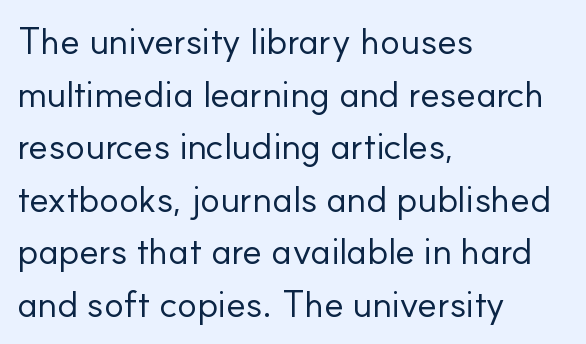
The image shows 37 px regular-weight sans-serif type, upright; set left-aligned, normal line spacing (1.42x), normal letter spacing, not underlined; low stroke contrast and a small x-height.
